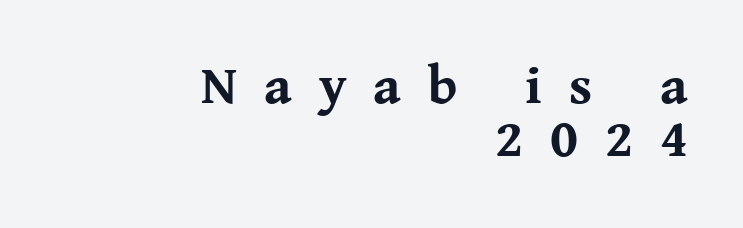
What stands out about the letter spacing? Its width — letters are far apart. If you measured baseline to baseline, you'd find a short distance. Does the weight exceed regular? Yes, all the way to bold. Reading down the block, your eye finds every line finishing at a fixed right position. The glyphs are unaccompanied by any horizontal stroke below them. If you drew a line through each stem, it would be perfectly vertical.
